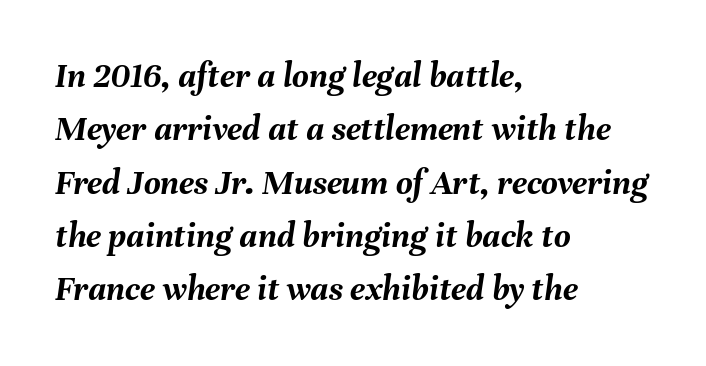
The strokes are fattened all the way to bold. The letters are slanted; this is an italic face. Each new line begins a customary step beneath the previous one. In CSS terms this would be text-align: left.
